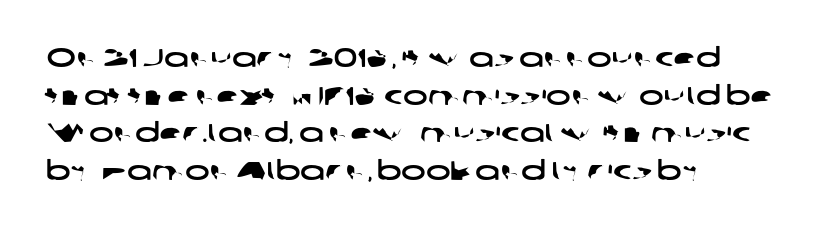
Caption: standard tracking, unaltered. Underline: absent. Regarding leading, the lines here are spaced in the standard way.
